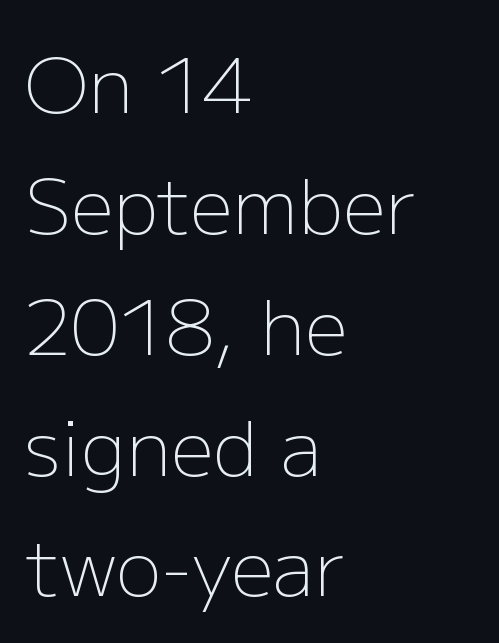
Q: Is the text bold? A: No.
Q: Is the text italic (slanted)? A: No, it is upright.
Q: Is the typeface a serif or a sans-serif typeface? A: Sans-serif.
Q: Is the text underlined? A: No.
Q: How is the paragraph aligned? A: Left-aligned.
Q: Is the spacing between letters normal or unusually wide? A: Normal.
Q: Is the spacing between lines tight, normal or loose? A: Normal.
Q: Width (condensed, normal, or wide)? A: Normal.
Q: Stroke contrast? A: Low.
Q: x-height? A: Medium.
Q: Monospaced? A: No.
